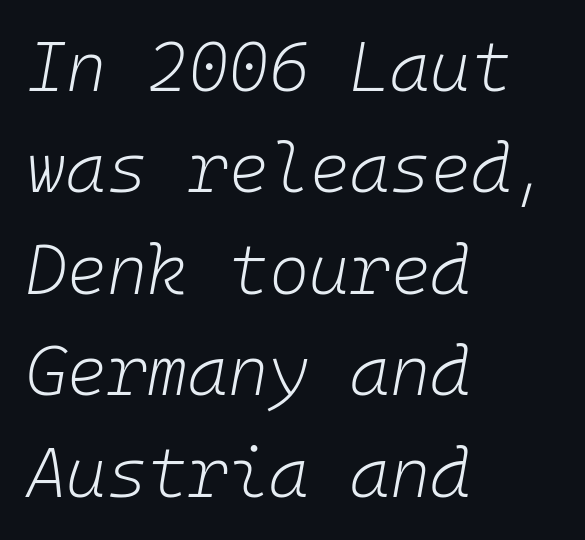
The image shows 69 px light type, italic (leaning right), monospaced; set left-aligned, normal line spacing (1.47x), normal letter spacing, not underlined; low stroke contrast and a medium x-height.
